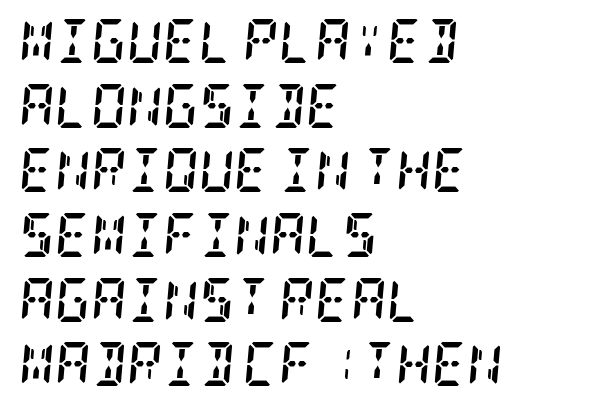
Summary of vertical rhythm: regular, with standard interline spacing. Anything drawn beneath the words? Only blank space. The ragged edge is on the right, which tells us the setting is flush left. The type is set solid horizontally, with unmodified tracking. In terms of posture, this sample is oblique.
